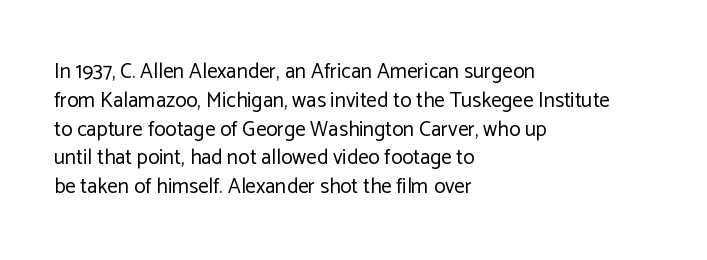
Each new line begins a customary step beneath the previous one. Stems here are at most as thick as an everyday book face. Words appear dense and cohesive because spacing is normal. Descenders hang freely into open space. The axis of the letterforms is exactly vertical.
